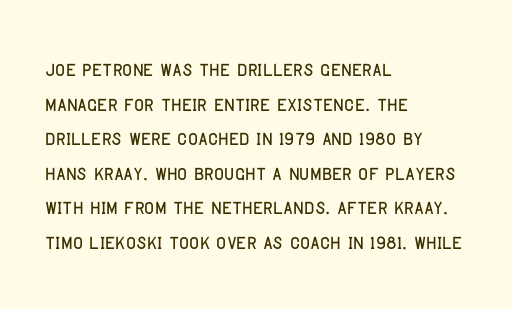
You could call the tracking neutral — neither tight nor loose. Interline gaps are of average width in this sample. The zone under the glyphs is completely vacant. A classic flush-left, rag-right setting is used for this passage. Style check: upright.
